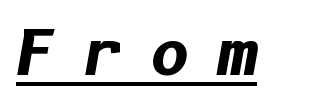
Q: Is the text bold? A: Yes.
Q: Is the text italic (slanted)? A: Yes, it leans right by about 10 degrees.
Q: Is the text underlined? A: Yes.
Q: Is the spacing between letters normal or unusually wide? A: Unusually wide.
Q: Width (condensed, normal, or wide)? A: Normal.
Q: Stroke contrast? A: Low.
Q: x-height? A: Medium.
